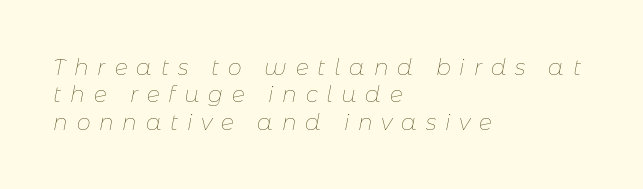
The image shows 22 px text type, italic (leaning right); set left-aligned, line spacing 1.24x, unusually wide letter spacing (+0.4 em), not underlined.
